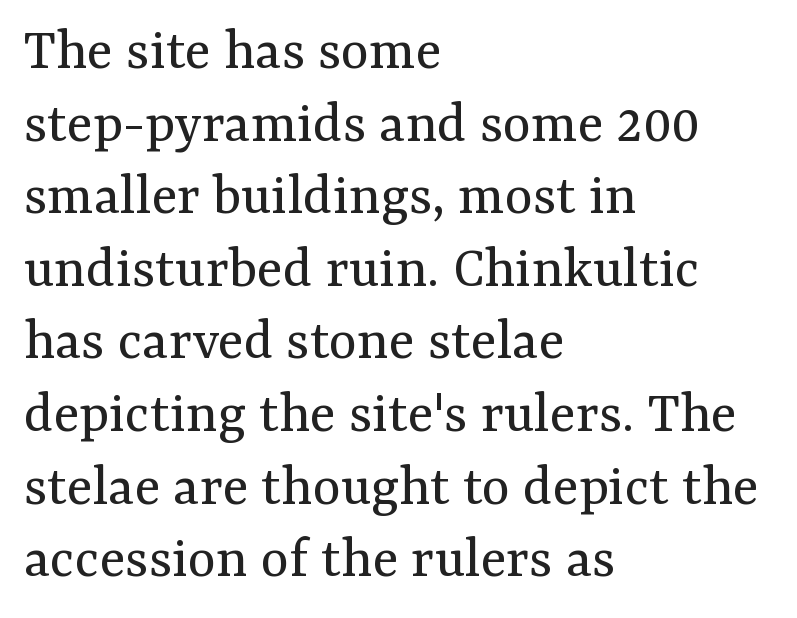
Layout note: lines flush left. Only glyphs here, with clear space below each row. The passage shown is typed in a proportional face where columns would drift. Letter spacing: default. Characters remain perfectly vertical along every line.
